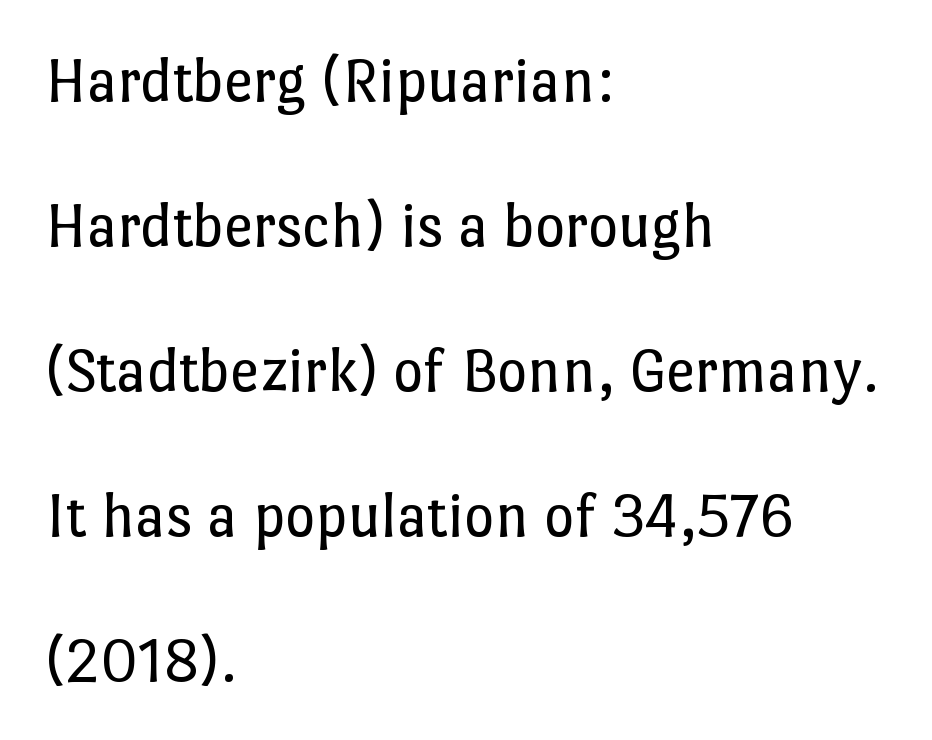
The image shows 65 px regular-weight type, upright; set left-aligned, loose line spacing (2.23x), normal letter spacing, not underlined; low stroke contrast and a medium x-height.
